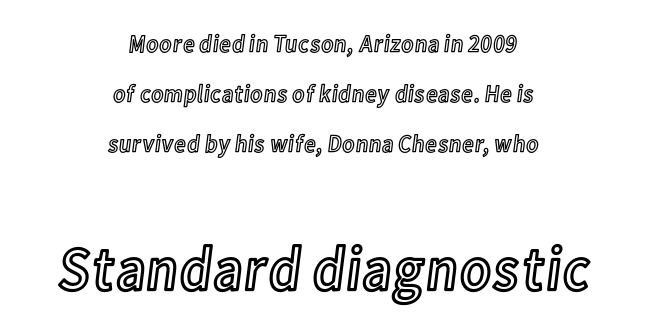
{"width": "condensed", "x_height": "medium", "monospaced": "no", "underline": "no", "align": "center", "line_spacing": "loose", "line_spacing_ratio": 2.01, "letter_spacing": "normal", "letter_spacing_em": 0.0, "larger_block": "second", "size_ratio": 2.52, "glyph_px": 63}
